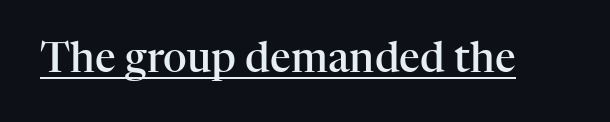
A semibold gives these letters moderate extra thickness, short of bold. Underline: present. The rendering keeps characters at their native spacing. Observe the serifs anchoring each vertical stroke in this sample. It's the straight-up-and-down kind of type.
